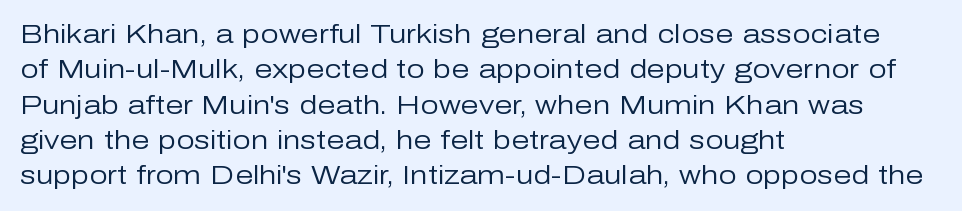
Q: Is the text bold? A: No.
Q: Is the text italic (slanted)? A: No, it is upright.
Q: Is the text underlined? A: No.
Q: How is the paragraph aligned? A: Left-aligned.
Q: Is the spacing between letters normal or unusually wide? A: Normal.
Q: Is the spacing between lines tight, normal or loose? A: Normal.
